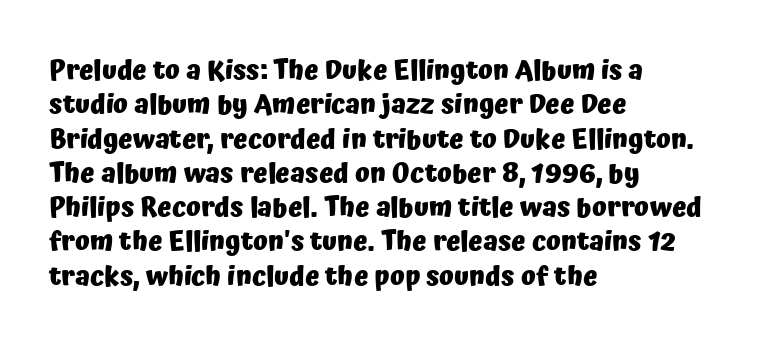
{"italic": "no", "bold": "yes", "underline": "no", "align": "left", "line_spacing": "normal", "line_spacing_ratio": 1.27, "letter_spacing": "normal", "letter_spacing_em": 0.0, "glyph_px": 27}
